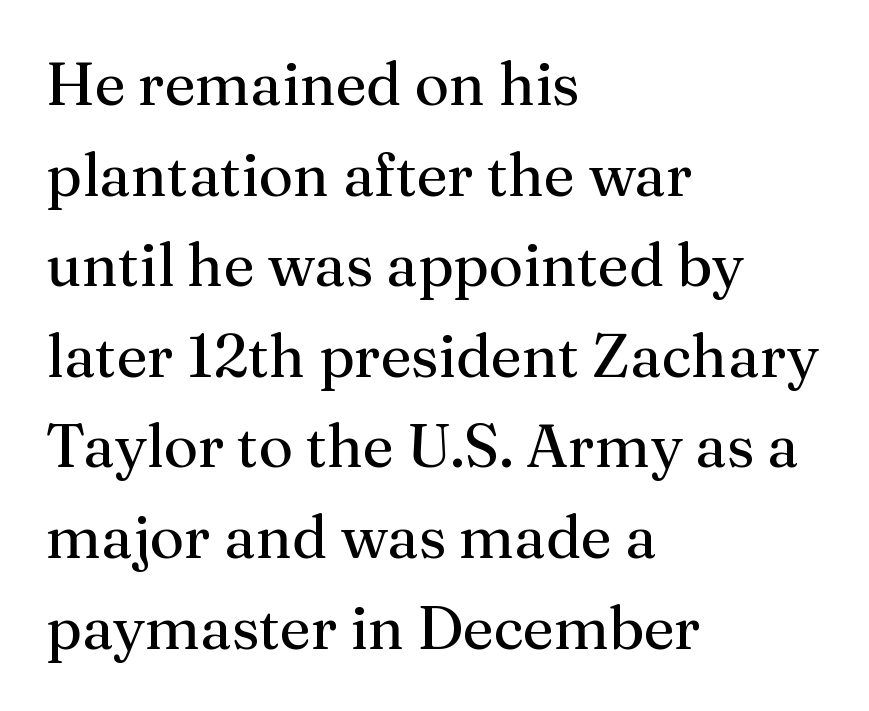
These lines are rendered in a variable-pitch font. This sample is left-justified, so line endings fall wherever the words run out. No extra ink here — the face is not bold. Observe the serifs anchoring each vertical stroke in this sample. The letters sit at their default tracking, neither squeezed nor spread.
